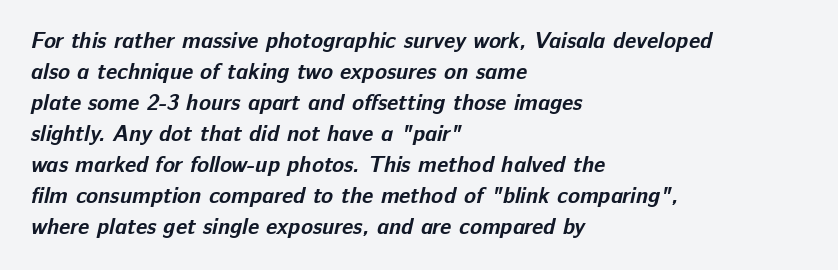
{"bold": "yes", "underline": "no", "align": "left", "line_spacing": "normal", "line_spacing_ratio": 1.41, "letter_spacing": "normal", "letter_spacing_em": 0.0, "glyph_px": 22}
